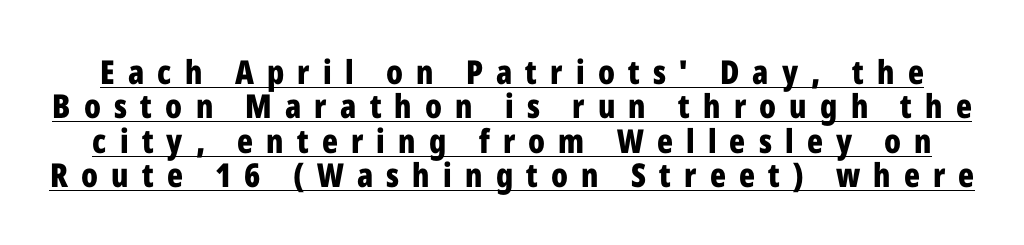
Q: Is the text bold? A: Yes.
Q: Is the text italic (slanted)? A: No, it is upright.
Q: Is the typeface a serif or a sans-serif typeface? A: Sans-serif.
Q: Is the text underlined? A: Yes.
Q: Is the spacing between letters normal or unusually wide? A: Unusually wide.
Q: Is the spacing between lines tight, normal or loose? A: Tight.
Q: Width (condensed, normal, or wide)? A: Condensed.
Q: Stroke contrast? A: Low.
Q: x-height? A: Medium.
Q: Monospaced? A: No.
